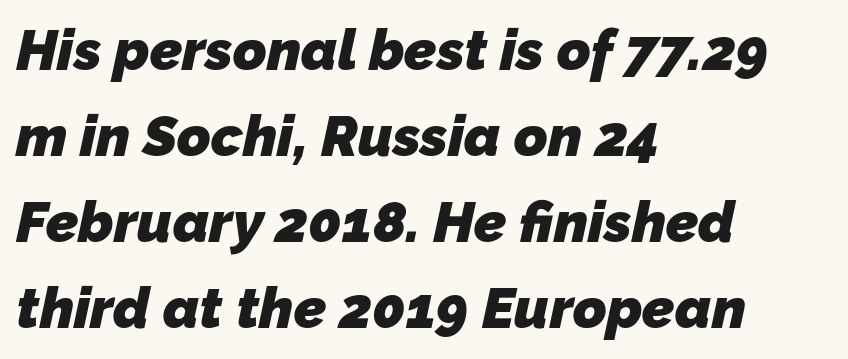
{"serif": "no", "bold": "yes", "weight": "heavy", "width": "normal", "stroke_contrast": "low", "x_height": "medium", "monospaced": "no", "underline": "no", "align": "left", "line_spacing": "normal", "line_spacing_ratio": 1.51, "letter_spacing": "normal", "letter_spacing_em": 0.0, "glyph_px": 57}
